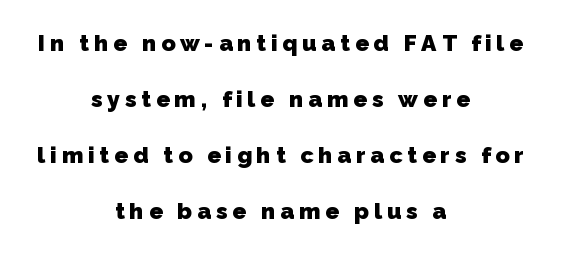
The image shows 23 px bold type; set centered, loose line spacing (2.43x), unusually wide letter spacing (+0.21 em), not underlined.
